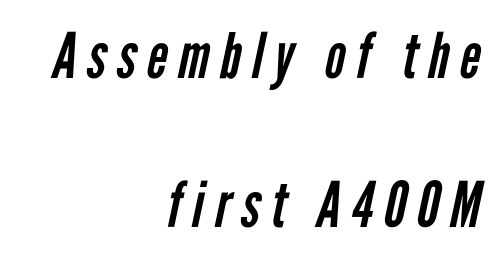
Vertical stems look standard width or narrower in stroke. All the whitespace from short lines collects on the left. The glyphs in this specimen are sans serif. Horizontal bands of white between lines are thick stripes.
